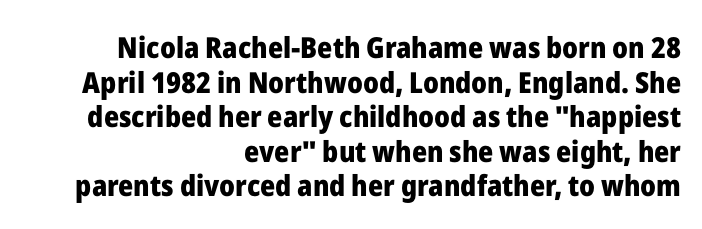
The image shows 29 px heavy sans-serif type, upright; set right-aligned, line spacing 1.19x, normal letter spacing, not underlined; low stroke contrast and a medium x-height.
